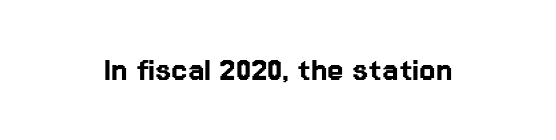
Spacing between characters is what you'd get straight out of the box. Just letters on the line, the space beneath them empty. This rendering employs a face without finishing strokes, i.e., a sans-serif. Each letter keeps its own natural width here, so spacing adapts to shape. Quick note: not italic, upright.
